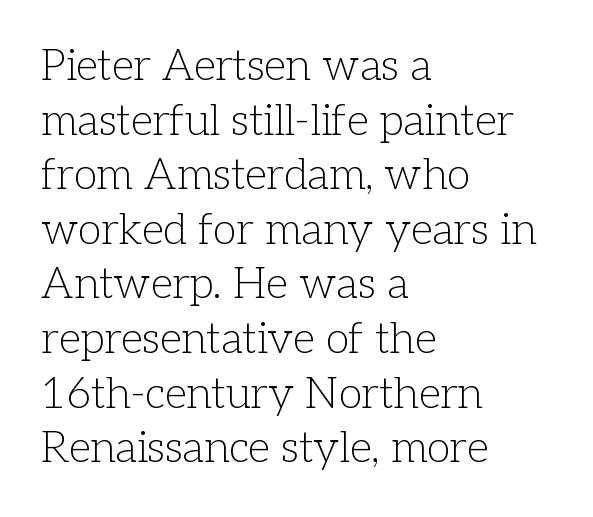
{"serif": "yes", "italic": "no", "bold": "no", "weight": "light", "width": "normal", "stroke_contrast": "low", "x_height": "medium", "monospaced": "no", "underline": "no", "align": "left", "line_spacing": "normal", "line_spacing_ratio": 1.27, "letter_spacing": "normal", "letter_spacing_em": 0.0, "glyph_px": 43}
